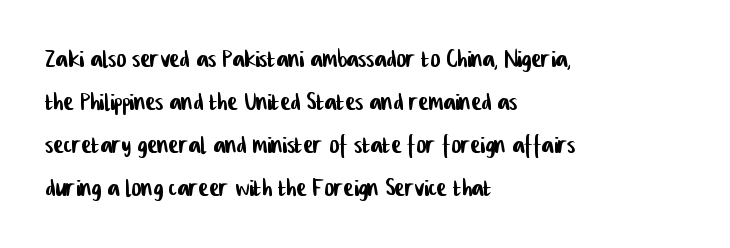
Students, note that the glyphs here touch the page at normal intervals. Character widths vary here, with narrow letters taking less room than wide ones. These lines are composed in type without serifs. A student would call this left alignment; a typographer would say flush left, rag right.
